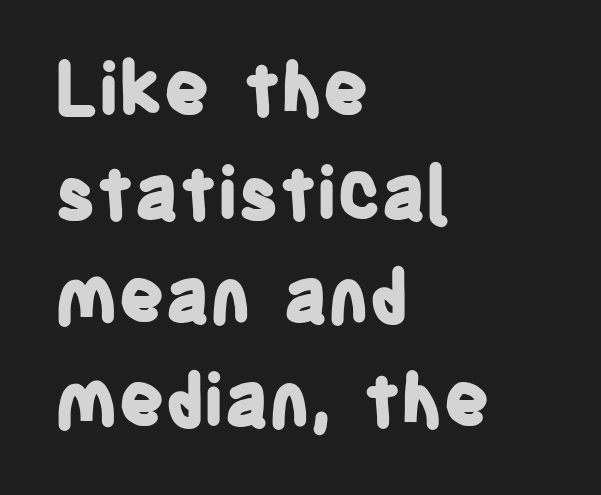
{"serif": "no", "italic": "no", "bold": "yes", "weight": "bold", "width": "condensed", "stroke_contrast": "low", "x_height": "large", "monospaced": "no", "underline": "no", "align": "left", "line_spacing": "normal", "line_spacing_ratio": 1.44, "letter_spacing": "normal", "letter_spacing_em": 0.0, "glyph_px": 72}
